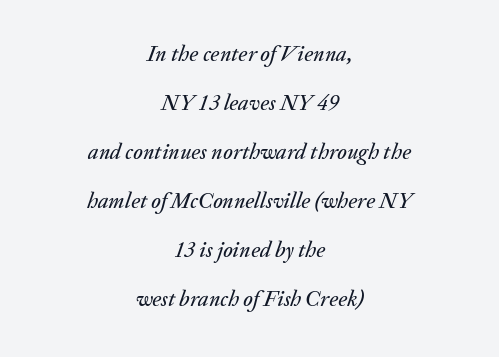
Q: Is the text italic (slanted)? A: Yes, it leans right by about 20 degrees.
Q: Is the text underlined? A: No.
Q: How is the paragraph aligned? A: Centered.
Q: Is the spacing between letters normal or unusually wide? A: Normal.
Q: Is the spacing between lines tight, normal or loose? A: Loose.
